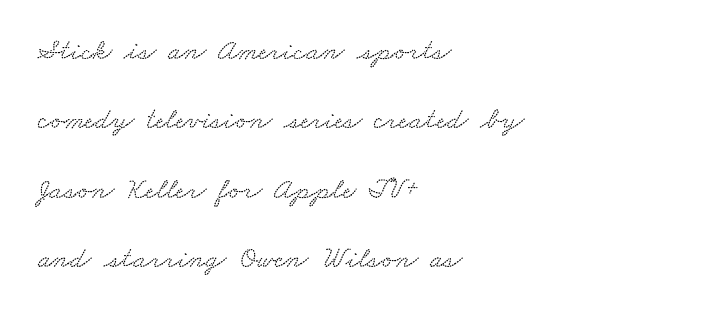
The text was rendered using a seriffed face with decorative stroke endings. Compared with typical paragraphs, the rows here are farther apart. The lines in this sample share a left origin and differ only in where they stop. Type without underlining. Think of a printed novel: that variable character pitch is what you see here. Look at the tracking — it's just the regular setting, nothing added.
